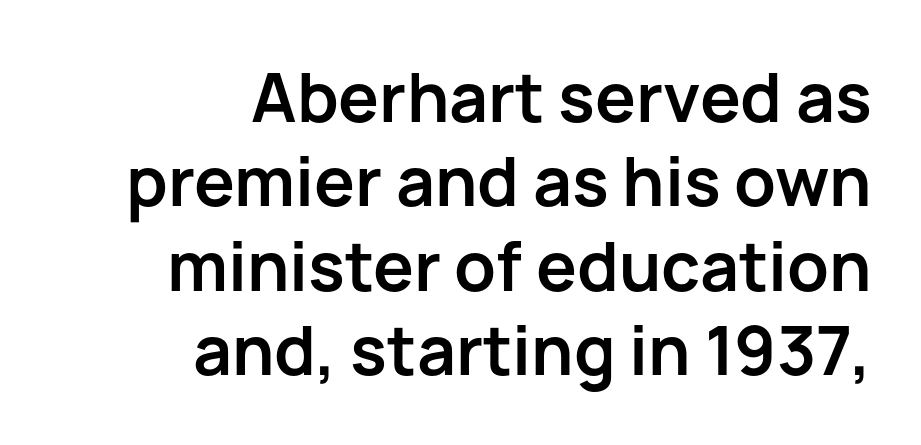
The image shows 68 px semibold sans-serif type, upright; set right-aligned, line spacing 1.24x, normal letter spacing, not underlined; low stroke contrast and a medium x-height.
